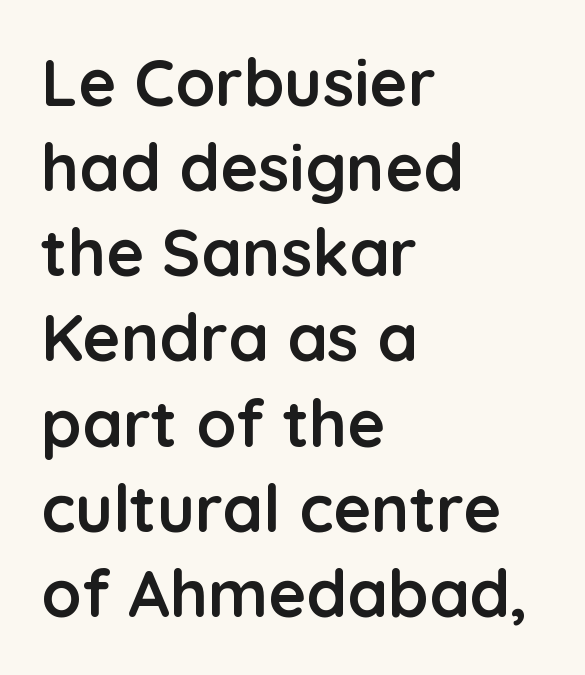
The image shows 65 px semibold sans-serif type, upright; set left-aligned, normal line spacing (1.31x), normal letter spacing, not underlined; low stroke contrast and a medium x-height.
